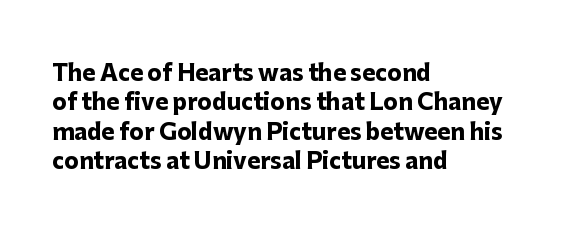
Q: Is the text bold? A: Yes.
Q: Is the text italic (slanted)? A: No, it is upright.
Q: Is the text underlined? A: No.
Q: How is the paragraph aligned? A: Left-aligned.
Q: Is the spacing between letters normal or unusually wide? A: Normal.
Q: Is the spacing between lines tight, normal or loose? A: Normal.
